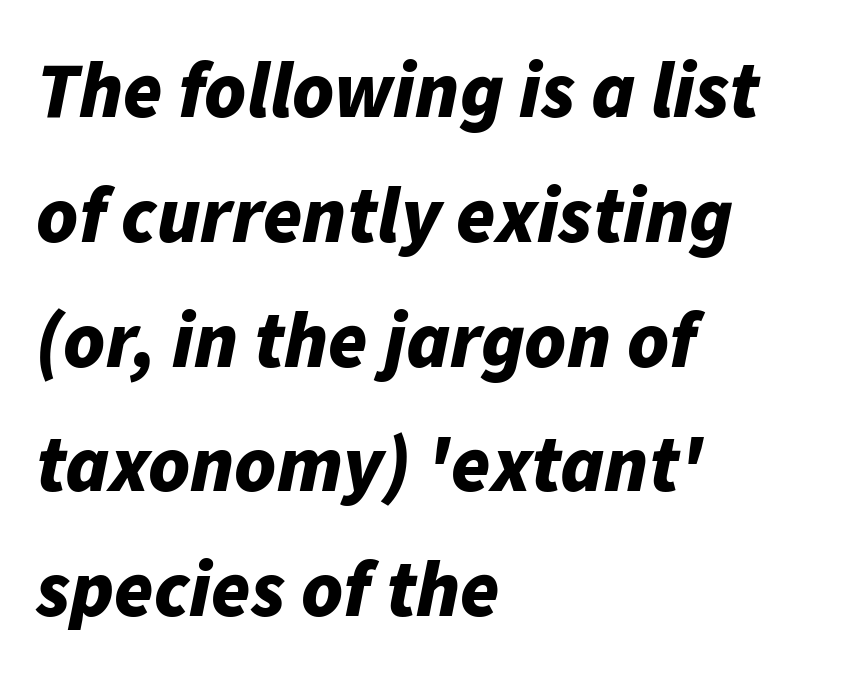
Q: Is the text bold? A: Yes.
Q: Is the text italic (slanted)? A: Yes, it leans right by about 11 degrees.
Q: Is the text underlined? A: No.
Q: How is the paragraph aligned? A: Left-aligned.
Q: Is the spacing between letters normal or unusually wide? A: Normal.
Q: Is the spacing between lines tight, normal or loose? A: Normal.
Q: Width (condensed, normal, or wide)? A: Normal.
Q: Stroke contrast? A: Low.
Q: x-height? A: Medium.
Q: Monospaced? A: No.
